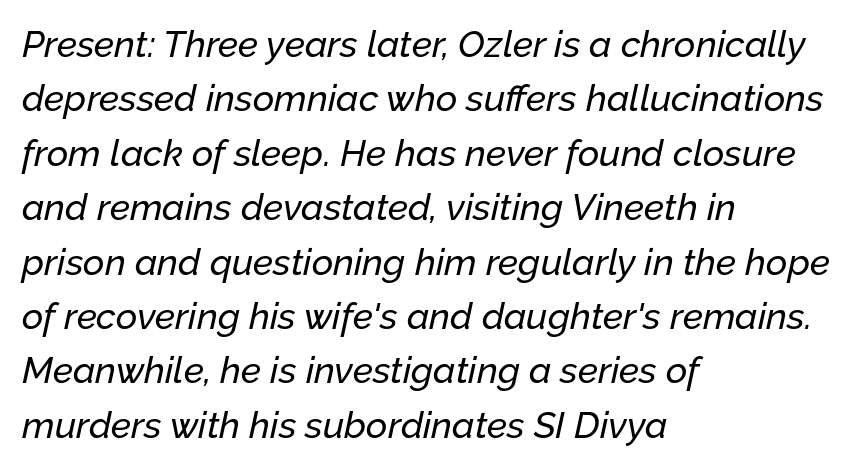
The image shows 37 px text type, italic (leaning right); set left-aligned, normal line spacing (1.47x), normal letter spacing, not underlined; low stroke contrast and a medium x-height.
